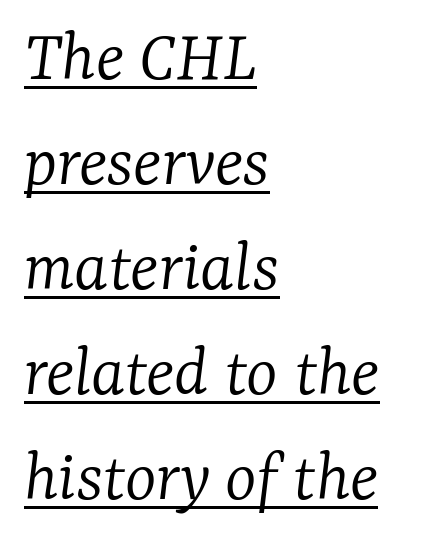
{"serif": "yes", "italic": "yes", "lean": "right", "slant_degrees": 7, "bold": "no", "weight": "light", "width": "normal", "stroke_contrast": "low", "x_height": "medium", "monospaced": "no", "underline": "yes", "align": "left", "line_spacing": "normal", "line_spacing_ratio": 1.4, "letter_spacing": "normal", "letter_spacing_em": 0.0, "glyph_px": 75}
